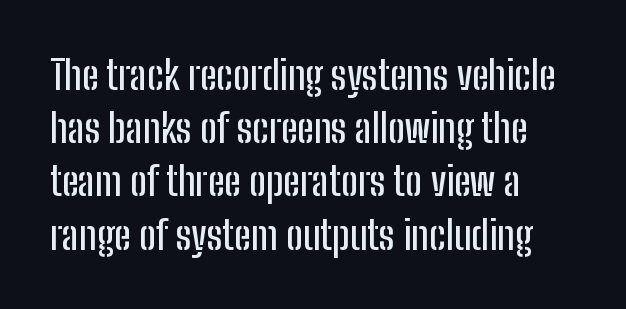
Q: Is the text italic (slanted)? A: No, it is upright.
Q: Is the typeface a serif or a sans-serif typeface? A: Sans-serif.
Q: Is the text underlined? A: No.
Q: How is the paragraph aligned? A: Left-aligned.
Q: Is the spacing between letters normal or unusually wide? A: Normal.
Q: Is the spacing between lines tight, normal or loose? A: Normal.
Q: Width (condensed, normal, or wide)? A: Condensed.
Q: Stroke contrast? A: Low.
Q: x-height? A: Medium.
Q: Monospaced? A: No.
